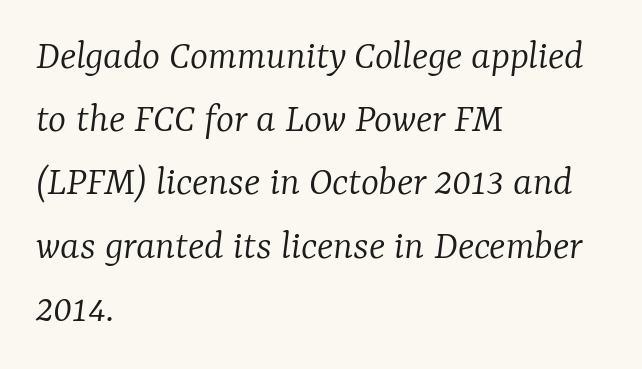
Q: Is the text bold? A: No.
Q: Is the text italic (slanted)? A: Yes, it leans right by about 7 degrees.
Q: Is the typeface a serif or a sans-serif typeface? A: Serif.
Q: Is the text underlined? A: No.
Q: How is the paragraph aligned? A: Left-aligned.
Q: Is the spacing between letters normal or unusually wide? A: Normal.
Q: Is the spacing between lines tight, normal or loose? A: Normal.
Q: Width (condensed, normal, or wide)? A: Normal.
Q: Stroke contrast? A: Low.
Q: x-height? A: Medium.
Q: Monospaced? A: No.
